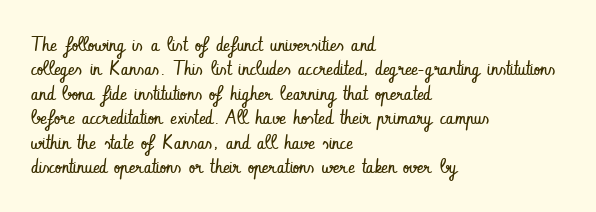
These lines keep a tight, regular rhythm from letter to letter. In CSS terms this would be text-align: left. Weight: in the light-to-regular range. This is roman type, the default non-slanted kind. Decoration check: the copy has no underline.
